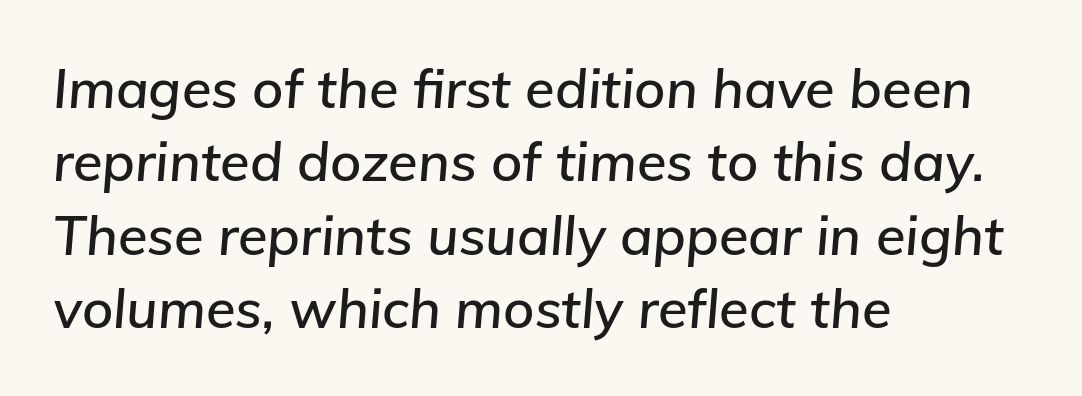
The image shows 54 px text type, italic (leaning right); set left-aligned, normal line spacing (1.36x), normal letter spacing, not underlined; low stroke contrast and a medium x-height.
